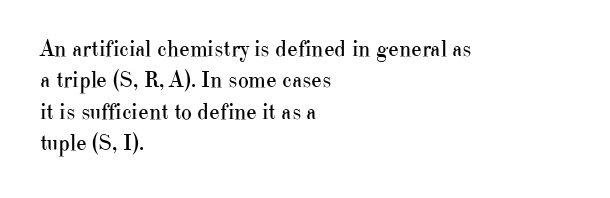
One glance says typical: line gaps are just what's usual. What stands out about the letter spacing? Nothing — it is the standard amount. This reads as an unemphasized weight, regular at the heaviest. The text block is weighted toward the left margin, trailing off unevenly rightward. Descender tails drop into unmarked territory. The specimen reads as upright at a glance.
